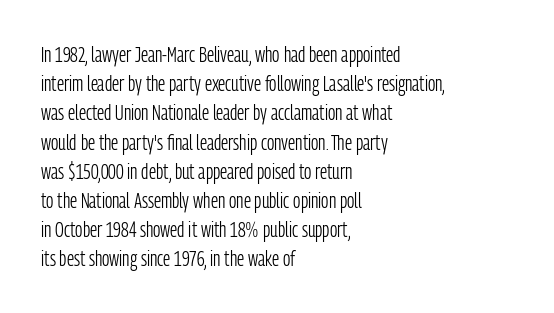
The image shows 21 px text type, upright; set left-aligned, normal line spacing (1.39x), normal letter spacing, not underlined.
